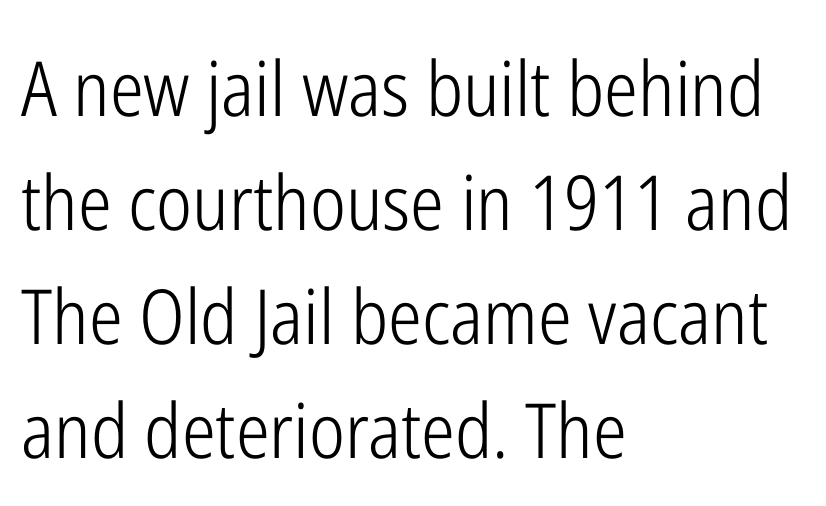
Q: Is the text bold? A: No.
Q: Is the text italic (slanted)? A: No, it is upright.
Q: Is the typeface a serif or a sans-serif typeface? A: Sans-serif.
Q: Is the text underlined? A: No.
Q: How is the paragraph aligned? A: Left-aligned.
Q: Is the spacing between letters normal or unusually wide? A: Normal.
Q: Is the spacing between lines tight, normal or loose? A: Normal.
Q: Width (condensed, normal, or wide)? A: Condensed.
Q: Stroke contrast? A: Low.
Q: x-height? A: Medium.
Q: Monospaced? A: No.
